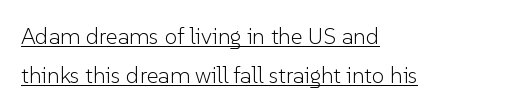
{"italic": "no", "bold": "no", "underline": "yes", "align": "left", "line_spacing_ratio": 1.71, "letter_spacing": "normal", "letter_spacing_em": 0.0, "glyph_px": 23}
